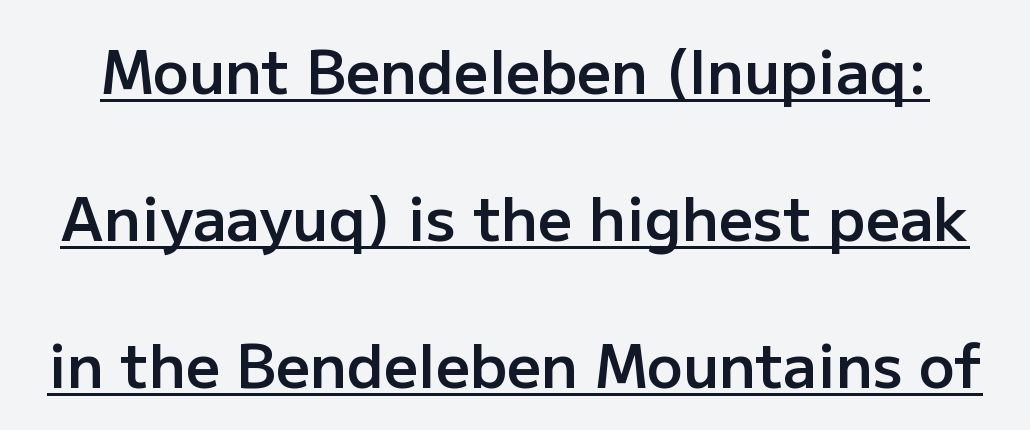
Q: Is the text bold? A: Semi-bold.
Q: Is the text italic (slanted)? A: No, it is upright.
Q: Is the typeface a serif or a sans-serif typeface? A: Sans-serif.
Q: Is the text underlined? A: Yes.
Q: Is the spacing between letters normal or unusually wide? A: Normal.
Q: Is the spacing between lines tight, normal or loose? A: Loose.
Q: Width (condensed, normal, or wide)? A: Normal.
Q: Stroke contrast? A: Low.
Q: x-height? A: Medium.
Q: Monospaced? A: No.
